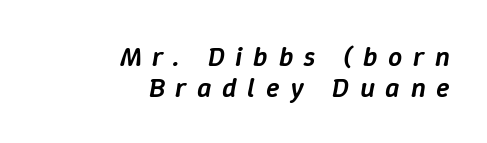
Rule under the text: the space is simply empty. Tracking here is generous; glyphs stand well apart from one another. Varying glyph widths throughout — classic text-font behaviour. How heavy is the stroke? Medium-heavy — a semibold, shy of bold. The face used here has a pronounced slope to its letters. The vertical gap from one line to the next is small.
